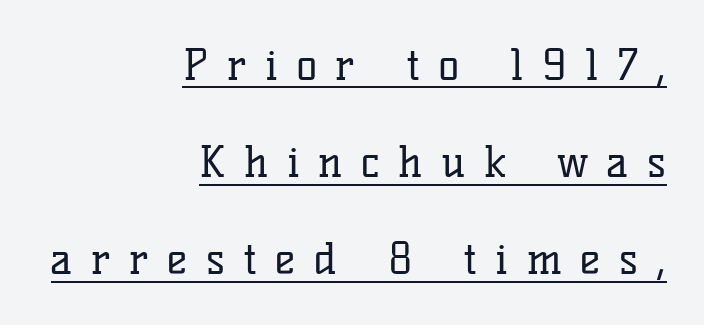
Q: Is the text bold? A: No.
Q: Is the text italic (slanted)? A: No, it is upright.
Q: Is the typeface a serif or a sans-serif typeface? A: Serif.
Q: Is the text underlined? A: Yes.
Q: How is the paragraph aligned? A: Right-aligned.
Q: Is the spacing between letters normal or unusually wide? A: Unusually wide.
Q: Is the spacing between lines tight, normal or loose? A: Loose.
Q: Width (condensed, normal, or wide)? A: Normal.
Q: Stroke contrast? A: Low.
Q: x-height? A: Medium.
Q: Monospaced? A: No.
